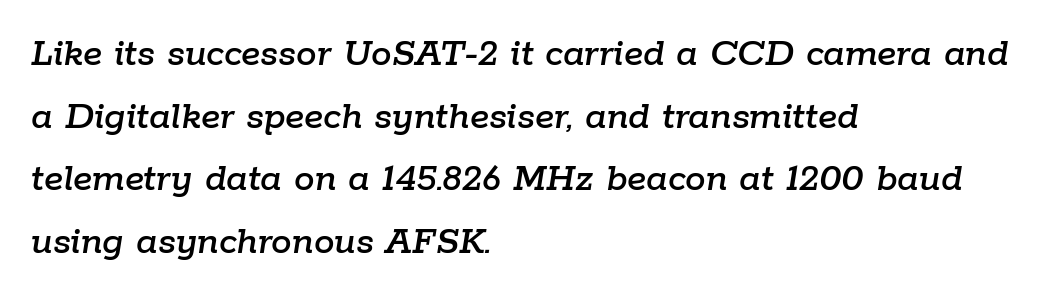
{"italic": "yes", "lean": "right", "slant_degrees": 9, "width": "normal", "stroke_contrast": "low", "x_height": "medium", "monospaced": "no", "underline": "no", "align": "left", "line_spacing": "normal", "line_spacing_ratio": 1.53, "letter_spacing": "normal", "letter_spacing_em": 0.0, "glyph_px": 41}
